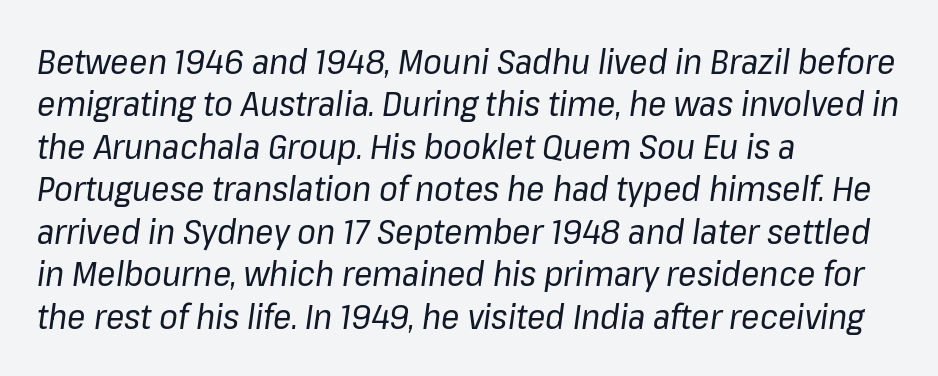
The image shows 34 px regular-weight type, italic (leaning right); set left-aligned, normal line spacing (1.25x), normal letter spacing, not underlined; low stroke contrast and a medium x-height.
